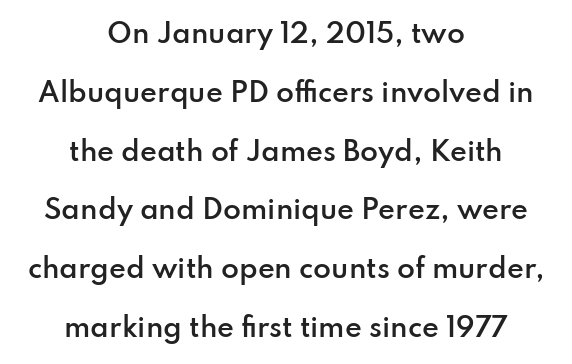
{"italic": "no", "bold": "semi", "underline": "no", "align": "center", "line_spacing": "loose", "line_spacing_ratio": 2.26, "letter_spacing": "normal", "letter_spacing_em": 0.0, "glyph_px": 26}
